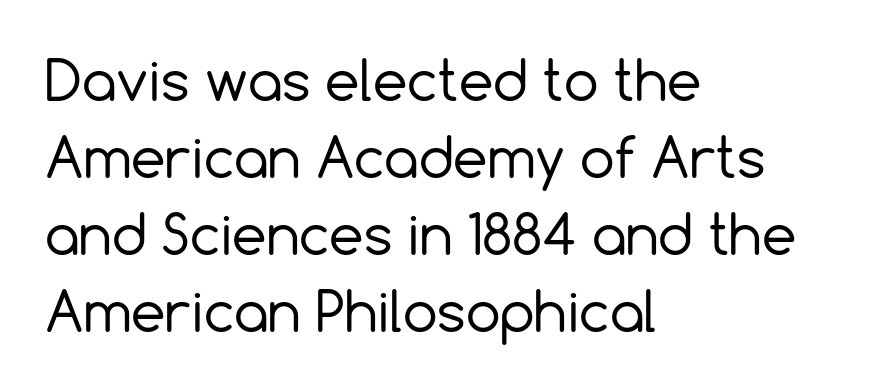
Counters stay open thanks to moderate or lighter strokes. Leading: standard. You can tell from the bare stems that sans-serif type was used. Glyph-to-glyph distance matches everyday printed text.
